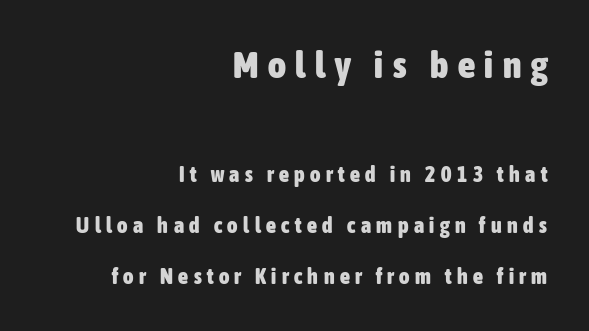
Character widths vary here, with narrow letters taking less room than wide ones. The typography opts for an upright posture over an oblique one. These lines stack with their right ends in a neat column. Anything drawn beneath the words? Only blank space.
